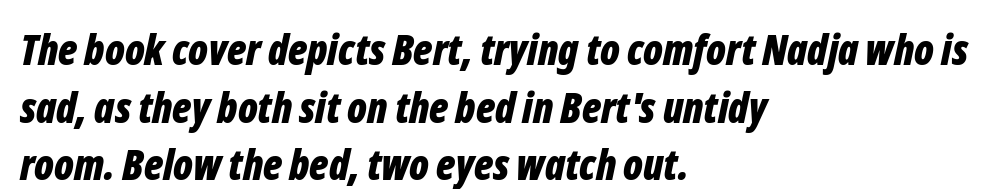
Q: Is the text bold? A: Yes.
Q: Is the text italic (slanted)? A: Yes, it leans right by about 12 degrees.
Q: Is the text underlined? A: No.
Q: How is the paragraph aligned? A: Left-aligned.
Q: Is the spacing between letters normal or unusually wide? A: Normal.
Q: Is the spacing between lines tight, normal or loose? A: Normal.
Q: Width (condensed, normal, or wide)? A: Condensed.
Q: Stroke contrast? A: Low.
Q: x-height? A: Medium.
Q: Monospaced? A: No.
